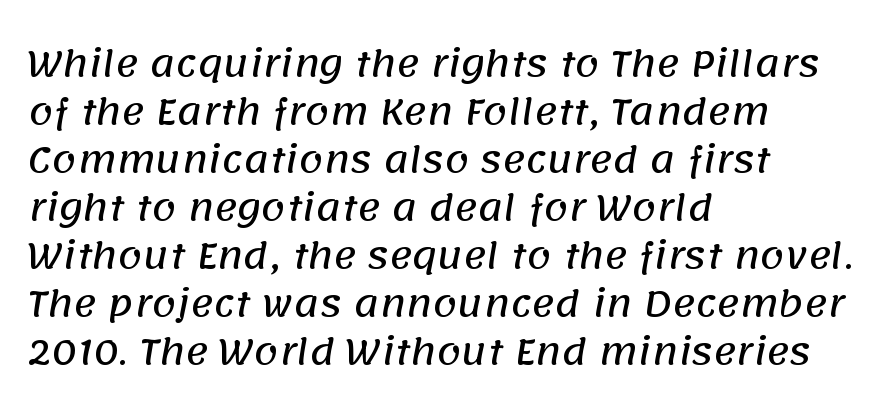
Q: Is the typeface a serif or a sans-serif typeface? A: Sans-serif.
Q: Is the text underlined? A: No.
Q: How is the paragraph aligned? A: Left-aligned.
Q: Is the spacing between letters normal or unusually wide? A: Normal.
Q: Is the spacing between lines tight, normal or loose? A: Normal.
Q: Width (condensed, normal, or wide)? A: Normal.
Q: Stroke contrast? A: Low.
Q: x-height? A: Large.
Q: Monospaced? A: No.
